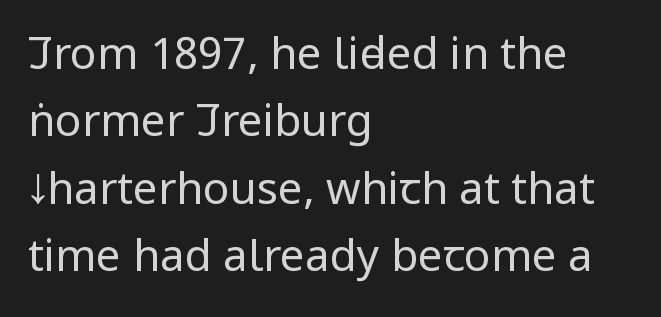
The cut favours lightness, reaching ordinary text weight at its darkest. The letterforms sit shoulder to shoulder at normal distance. Looks like regular typesetting: each glyph gets only the width it needs. When letters stand straight like this, we call the style roman or upright.
